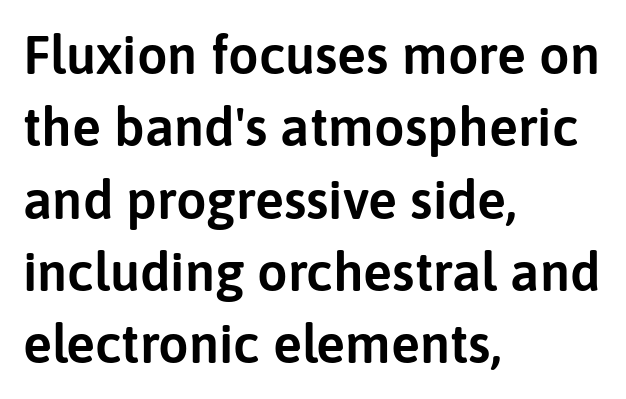
{"serif": "no", "italic": "no", "width": "normal", "stroke_contrast": "low", "x_height": "medium", "monospaced": "no", "underline": "no", "align": "left", "line_spacing": "normal", "line_spacing_ratio": 1.34, "letter_spacing": "normal", "letter_spacing_em": 0.0, "glyph_px": 54}
